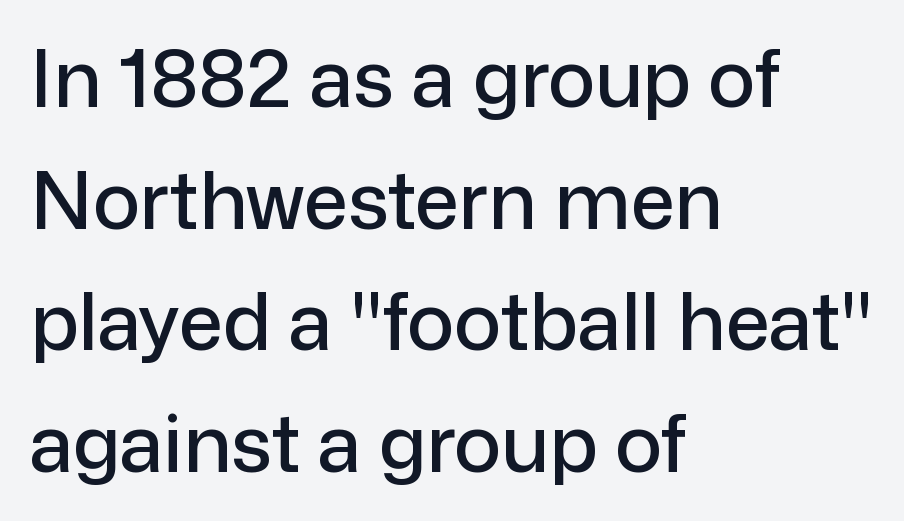
{"serif": "no", "italic": "no", "width": "normal", "stroke_contrast": "low", "x_height": "medium", "monospaced": "no", "underline": "no", "align": "left", "line_spacing": "normal", "line_spacing_ratio": 1.54, "letter_spacing": "normal", "letter_spacing_em": 0.0, "glyph_px": 79}
